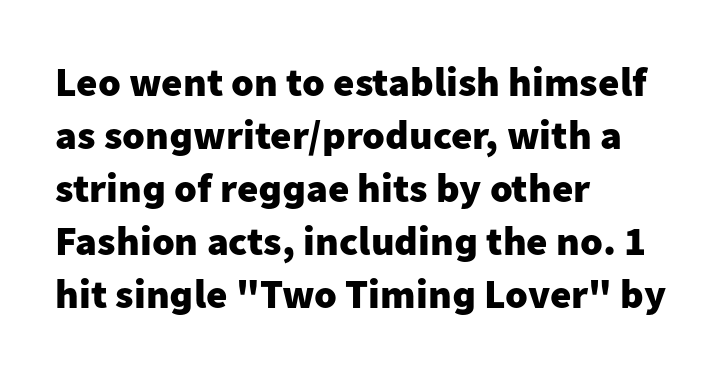
The image shows 41 px heavy sans-serif type, upright; set left-aligned, normal line spacing (1.29x), normal letter spacing, not underlined; low stroke contrast and a medium x-height.
